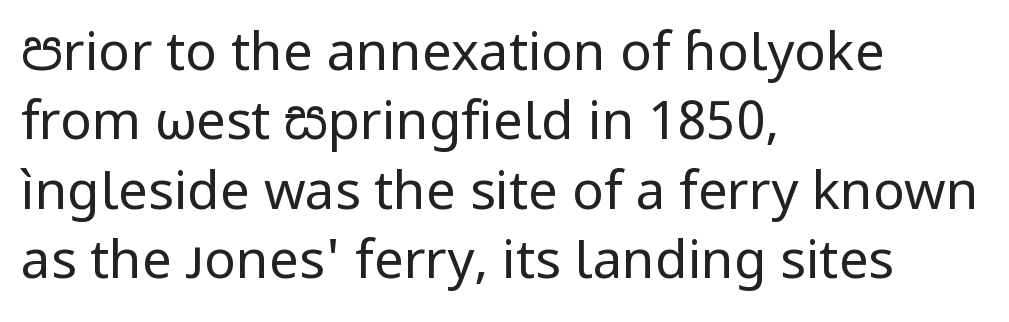
The specimen omits any rule beneath the text block's lines. Line starts are locked; line ends wander. These lines keep a tight, regular rhythm from letter to letter. The lines sit at an ordinary, default distance from one another.
